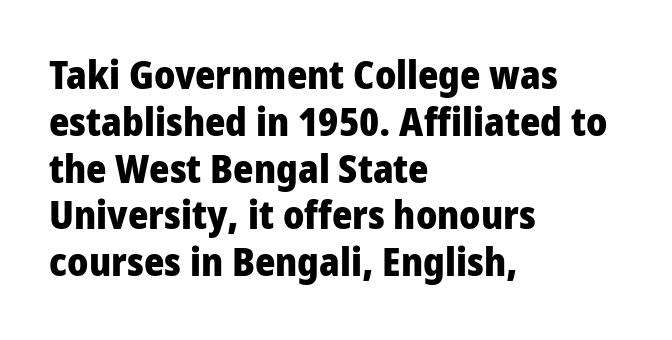
Q: Is the text bold? A: Yes.
Q: Is the text italic (slanted)? A: No, it is upright.
Q: Is the typeface a serif or a sans-serif typeface? A: Sans-serif.
Q: Is the text underlined? A: No.
Q: How is the paragraph aligned? A: Left-aligned.
Q: Is the spacing between letters normal or unusually wide? A: Normal.
Q: Width (condensed, normal, or wide)? A: Condensed.
Q: Stroke contrast? A: Low.
Q: x-height? A: Large.
Q: Monospaced? A: No.
